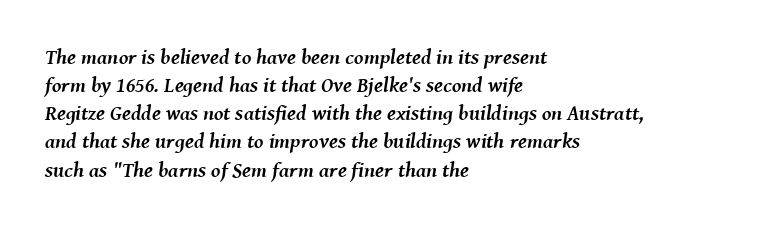
{"italic": "yes", "lean": "right", "slant_degrees": 8, "bold": "yes", "underline": "no", "align": "left", "line_spacing": "normal", "line_spacing_ratio": 1.34, "letter_spacing": "normal", "letter_spacing_em": 0.0, "glyph_px": 21}
